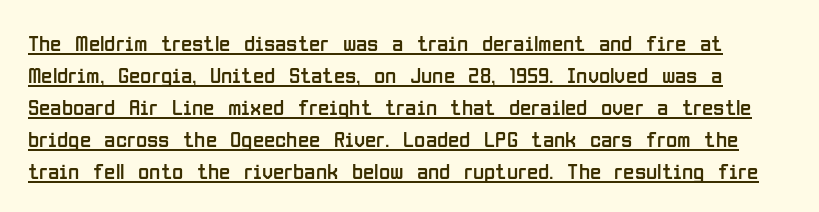
Q: Is the text bold? A: No.
Q: Is the text italic (slanted)? A: No, it is upright.
Q: Is the text underlined? A: Yes.
Q: Is the spacing between letters normal or unusually wide? A: Normal.
Q: Is the spacing between lines tight, normal or loose? A: Normal.
